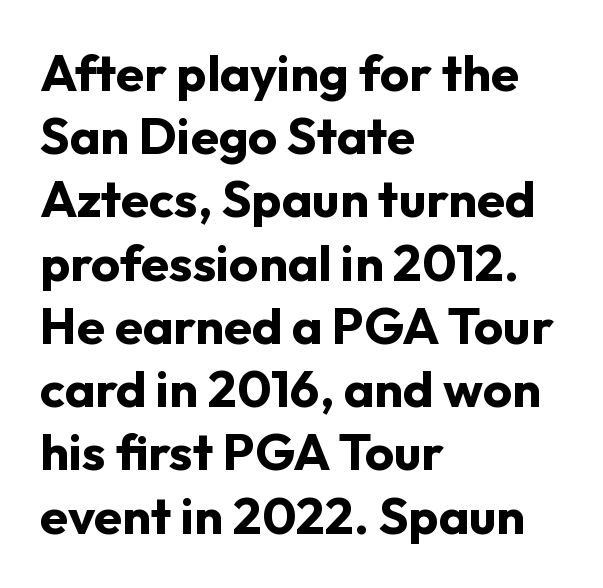
These lines stack with their left ends in a neat column. A typesetter would mark this as roman, not italic. I'd call this a sans setting — the letters go barefoot. Pretty heavy lettering here — definitely bold.
